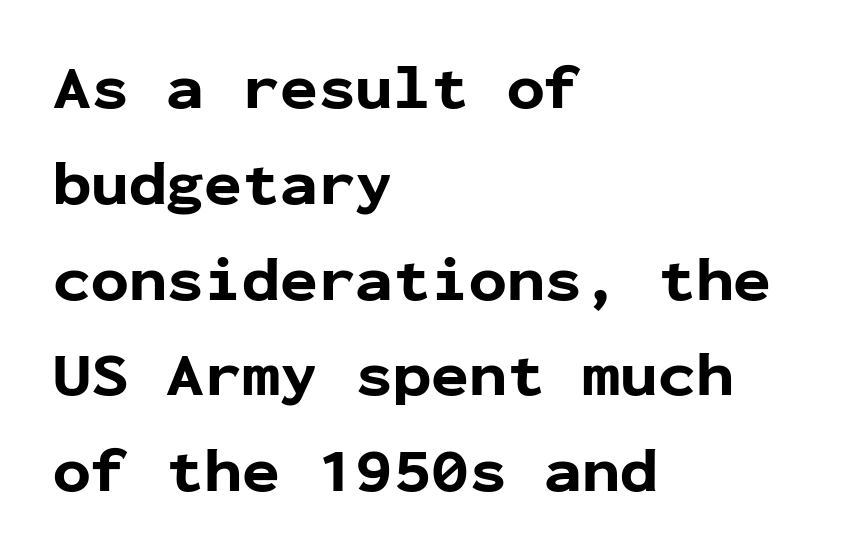
Q: Is the text bold? A: Yes.
Q: Is the text italic (slanted)? A: No, it is upright.
Q: Is the typeface a serif or a sans-serif typeface? A: Sans-serif.
Q: Is the text underlined? A: No.
Q: How is the paragraph aligned? A: Left-aligned.
Q: Is the spacing between letters normal or unusually wide? A: Normal.
Q: Is the spacing between lines tight, normal or loose? A: Normal.
Q: Width (condensed, normal, or wide)? A: Normal.
Q: Stroke contrast? A: Low.
Q: x-height? A: Medium.
Q: Monospaced? A: Yes.
